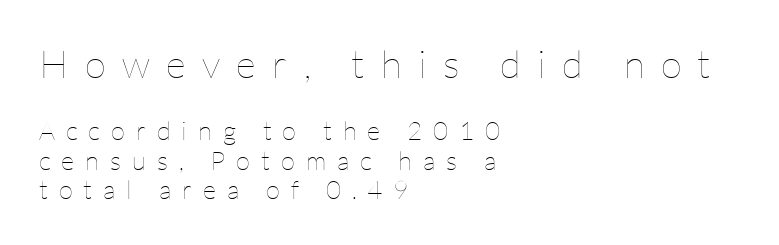
The image shows 39 px thin type, upright; set left-aligned, tight line spacing (1.13x), unusually wide letter spacing (+0.42 em), not underlined; the first (top) block is 1.5x larger; low stroke contrast and a medium x-height.
